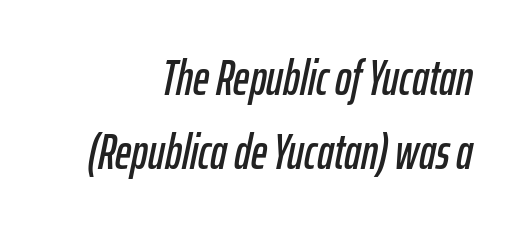
{"italic": "yes", "lean": "right", "slant_degrees": 12, "width": "condensed", "stroke_contrast": "low", "x_height": "medium", "monospaced": "no", "underline": "no", "align": "right", "line_spacing": "normal", "line_spacing_ratio": 1.51, "letter_spacing": "normal", "letter_spacing_em": 0.0, "glyph_px": 49}
